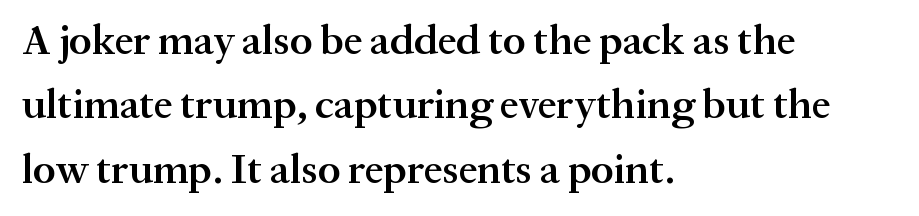
The image shows 42 px semibold serif type, upright; set left-aligned, normal line spacing (1.53x), normal letter spacing, not underlined; medium stroke contrast and a medium x-height.
